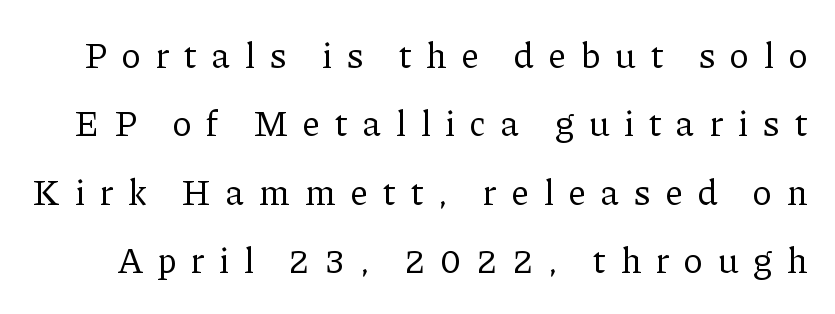
Bare-footed words on every line. Yep, those are serifs on the letters. The strokes are not fattened; the text isn't bold. The lettering holds an erect, upright posture throughout. The passage shown is typed in a proportional face where columns would drift. Does extra space separate the letters? Yes, quite a lot of it.
